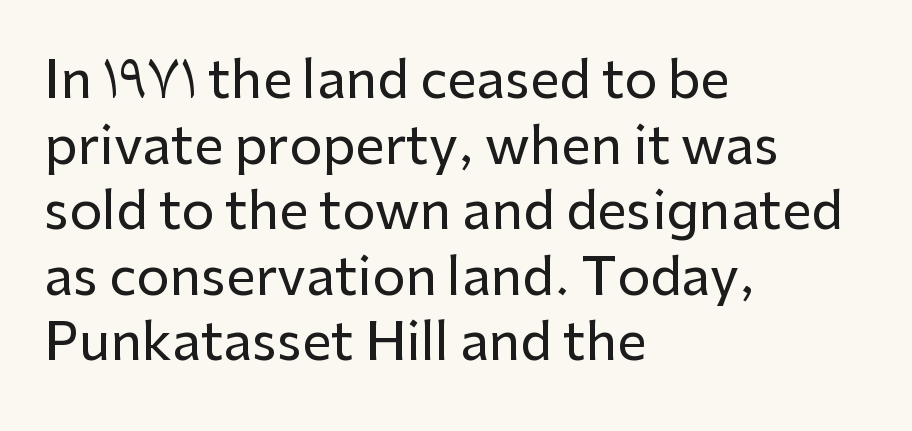
The image shows 52 px sans-serif type, upright; set left-aligned, normal line spacing (1.26x), normal letter spacing, not underlined; low stroke contrast and a medium x-height.
